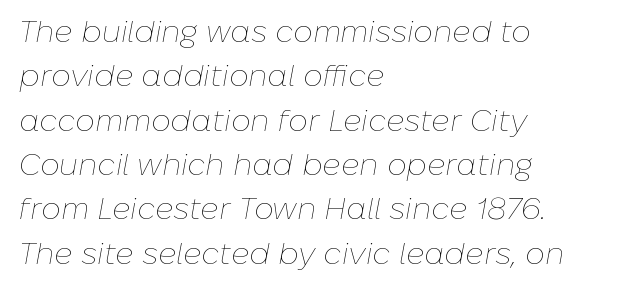
{"italic": "yes", "lean": "right", "slant_degrees": 10, "bold": "no", "weight": "thin", "width": "normal", "stroke_contrast": "low", "x_height": "medium", "monospaced": "no", "underline": "no", "align": "left", "line_spacing": "normal", "line_spacing_ratio": 1.43, "letter_spacing": "normal", "letter_spacing_em": 0.0, "glyph_px": 31}
